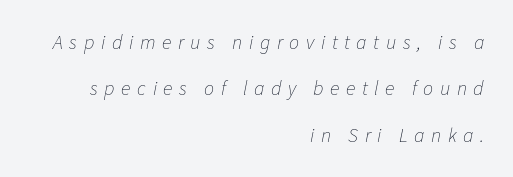
Q: Is the text bold? A: No.
Q: Is the text italic (slanted)? A: Yes, it leans right by about 11 degrees.
Q: Is the text underlined? A: No.
Q: How is the paragraph aligned? A: Right-aligned.
Q: Is the spacing between letters normal or unusually wide? A: Unusually wide.
Q: Is the spacing between lines tight, normal or loose? A: Loose.
